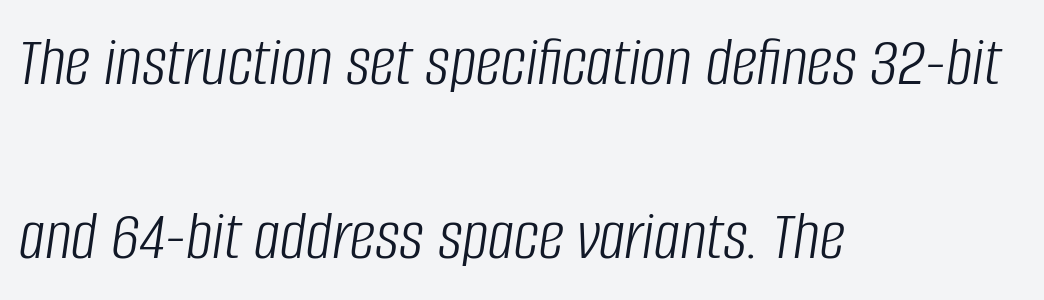
The image shows 72 px light, condensed type, italic (leaning right); set left-aligned, loose line spacing (2.42x), normal letter spacing, not underlined; low stroke contrast and a large x-height.
